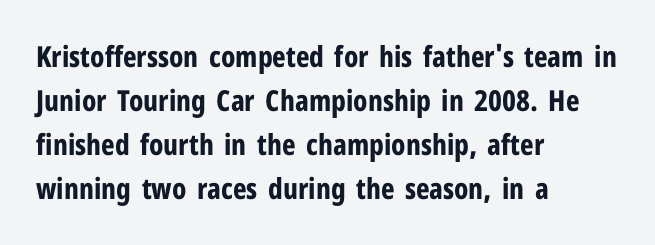
Letterform terminals end flat and unadorned throughout the passage. The line texture is even and compact thanks to regular tracking. Do the letters lean? They stand straight. Quick note: underline off. Which margin do the lines hug? The left one — the right edge is uneven.
